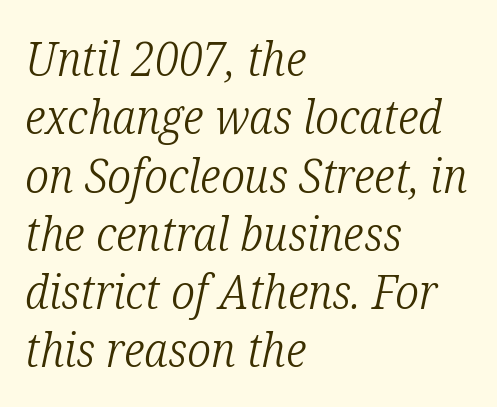
Q: Is the text bold? A: No.
Q: Is the text italic (slanted)? A: Yes, it leans right by about 12 degrees.
Q: Is the typeface a serif or a sans-serif typeface? A: Serif.
Q: Is the text underlined? A: No.
Q: How is the paragraph aligned? A: Left-aligned.
Q: Is the spacing between letters normal or unusually wide? A: Normal.
Q: Width (condensed, normal, or wide)? A: Condensed.
Q: Stroke contrast? A: Low.
Q: x-height? A: Medium.
Q: Monospaced? A: No.
